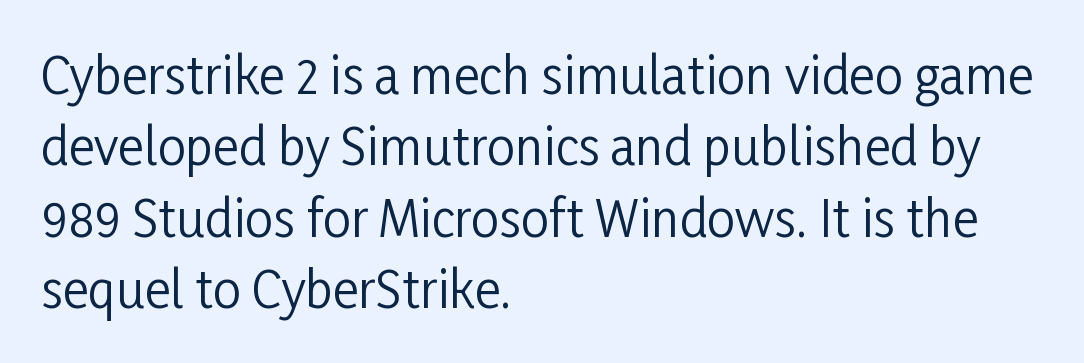
The image shows 50 px regular-weight, condensed sans-serif type, upright; set left-aligned, normal line spacing (1.43x), normal letter spacing, not underlined; low stroke contrast and a medium x-height.
